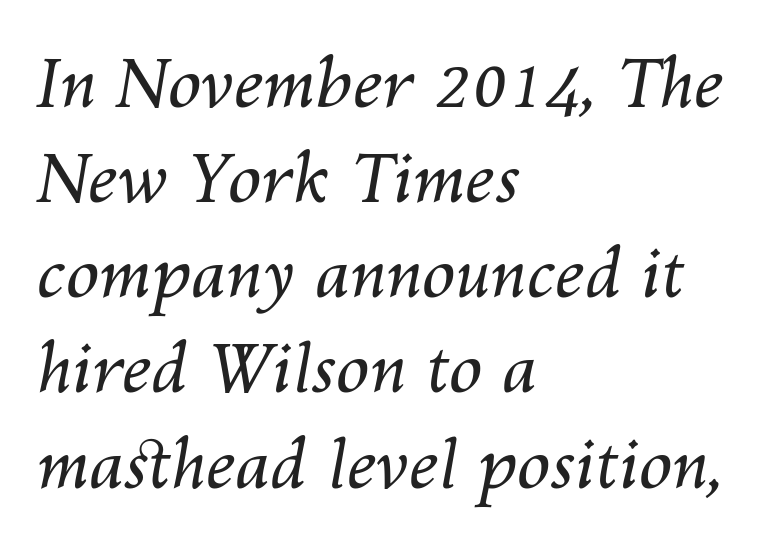
The passage shown is typed in a proportional face where columns would drift. Think standard paragraph weight, or any step lighter than that. Each row of text sits above clean, open space. The rows are spaced the way most documents space them. The lines are quadded left.
